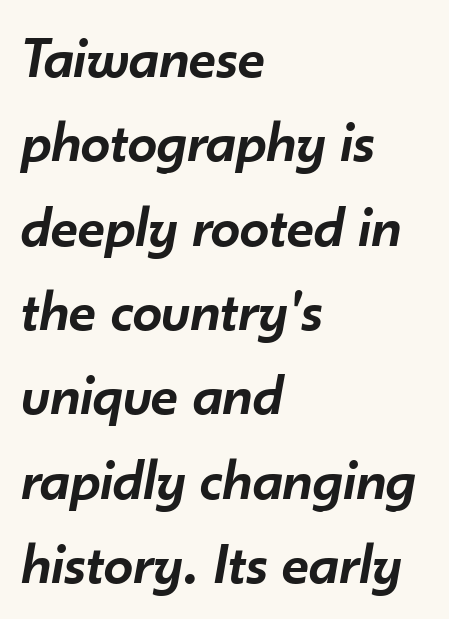
Q: Is the text bold? A: Semi-bold.
Q: Is the text italic (slanted)? A: Yes, it leans right by about 10 degrees.
Q: Is the text underlined? A: No.
Q: How is the paragraph aligned? A: Left-aligned.
Q: Is the spacing between letters normal or unusually wide? A: Normal.
Q: Is the spacing between lines tight, normal or loose? A: Normal.
Q: Width (condensed, normal, or wide)? A: Normal.
Q: Stroke contrast? A: Low.
Q: x-height? A: Small.
Q: Monospaced? A: No.
